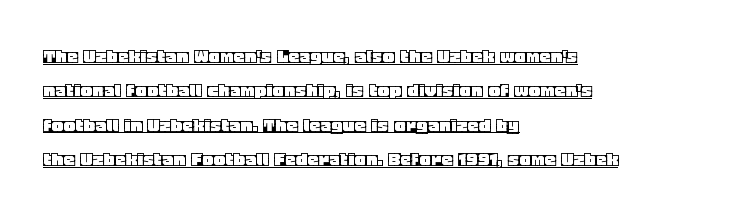
Q: Is the text italic (slanted)? A: No, it is upright.
Q: Is the text underlined? A: Yes.
Q: How is the paragraph aligned? A: Left-aligned.
Q: Is the spacing between letters normal or unusually wide? A: Normal.
Q: Is the spacing between lines tight, normal or loose? A: Normal.
